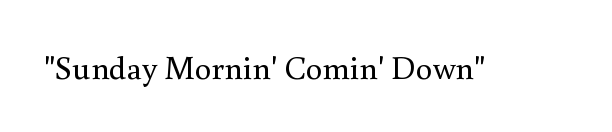
{"serif": "yes", "italic": "no", "bold": "no", "weight": "regular", "width": "normal", "stroke_contrast": "medium", "x_height": "small", "monospaced": "no", "underline": "no", "letter_spacing": "normal", "letter_spacing_em": 0.0, "glyph_px": 33}
